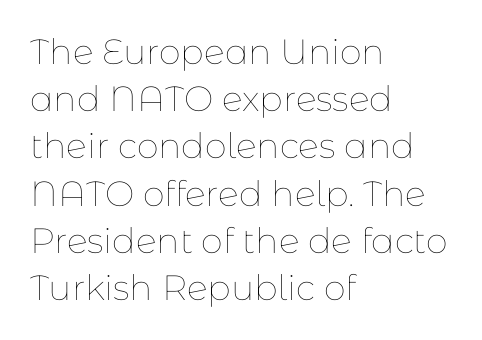
The image shows 35 px thin type, upright; set left-aligned, normal line spacing (1.35x), normal letter spacing, not underlined; low stroke contrast and a medium x-height.
